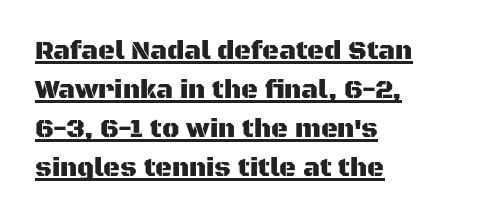
Visually the block forms a straight wall on the left and a jagged coastline on the right. Leading: standard. Is the letter spacing exaggerated? No — it looks like the ordinary default. These lines were composed using upright roman letters.
